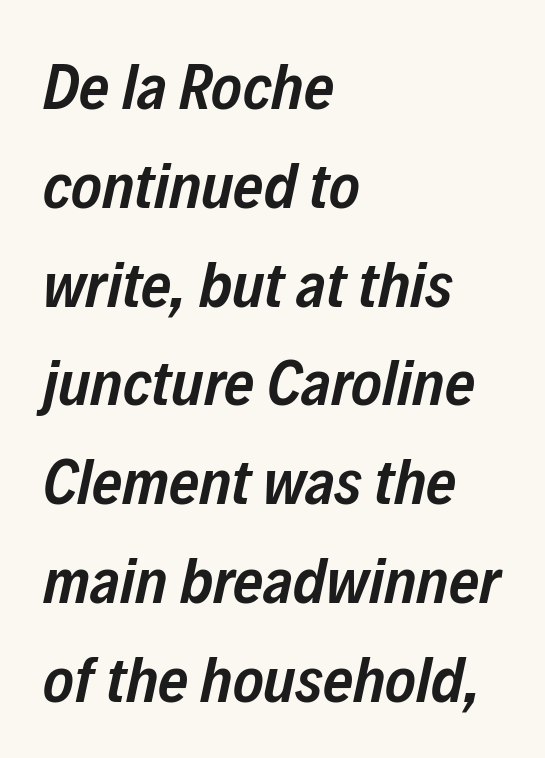
Q: Is the text bold? A: Semi-bold.
Q: Is the text italic (slanted)? A: Yes, it leans right by about 12 degrees.
Q: Is the text underlined? A: No.
Q: How is the paragraph aligned? A: Left-aligned.
Q: Is the spacing between letters normal or unusually wide? A: Normal.
Q: Is the spacing between lines tight, normal or loose? A: Normal.
Q: Width (condensed, normal, or wide)? A: Condensed.
Q: Stroke contrast? A: Low.
Q: x-height? A: Medium.
Q: Monospaced? A: No.
